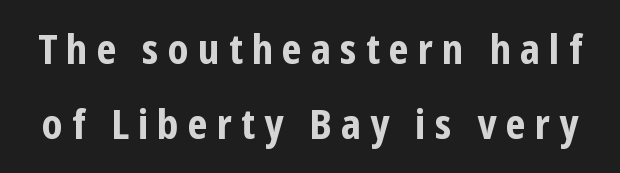
Every stem runs plumb, perpendicular to the baseline. Varying glyph widths throughout — classic text-font behaviour. Heavy, bold letterforms. The rendering shows plain stroke endings on the letterforms — a sans-serif design. Lines of text with bare space underneath. Students, note that the glyphs here are deliberately spaced far apart.
